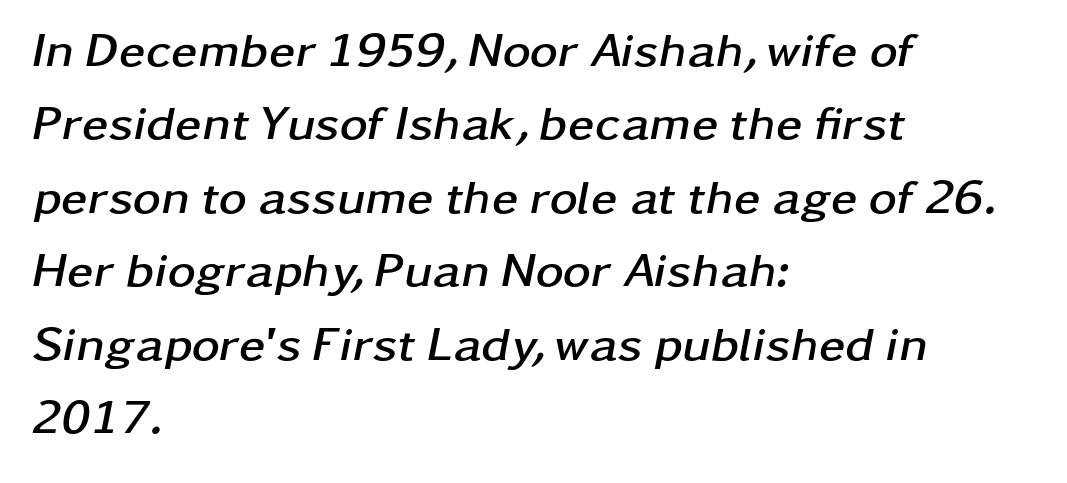
{"italic": "yes", "lean": "right", "slant_degrees": 11, "bold": "yes", "weight": "semibold", "width": "wide", "stroke_contrast": "low", "x_height": "medium", "monospaced": "no", "underline": "no", "align": "left", "line_spacing": "normal", "line_spacing_ratio": 1.53, "letter_spacing": "normal", "letter_spacing_em": 0.0, "glyph_px": 48}
